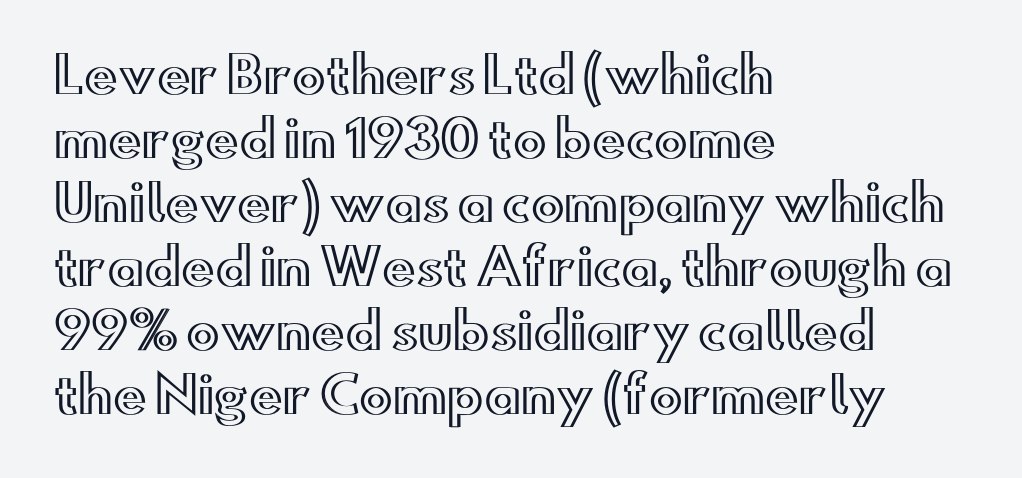
{"italic": "no", "width": "wide", "x_height": "small", "monospaced": "no", "underline": "no", "align": "left", "line_spacing": "normal", "line_spacing_ratio": 1.28, "letter_spacing": "normal", "letter_spacing_em": 0.0, "glyph_px": 50}
